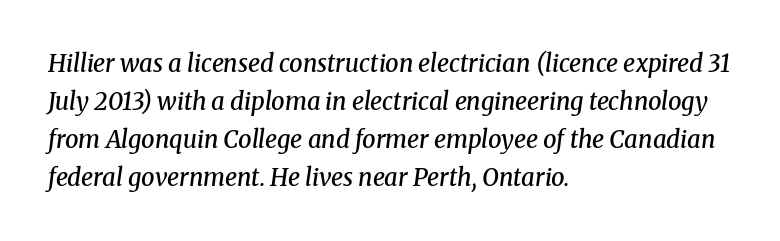
The image shows 24 px text type, italic (leaning right); set left-aligned, normal line spacing (1.58x), normal letter spacing, not underlined.
